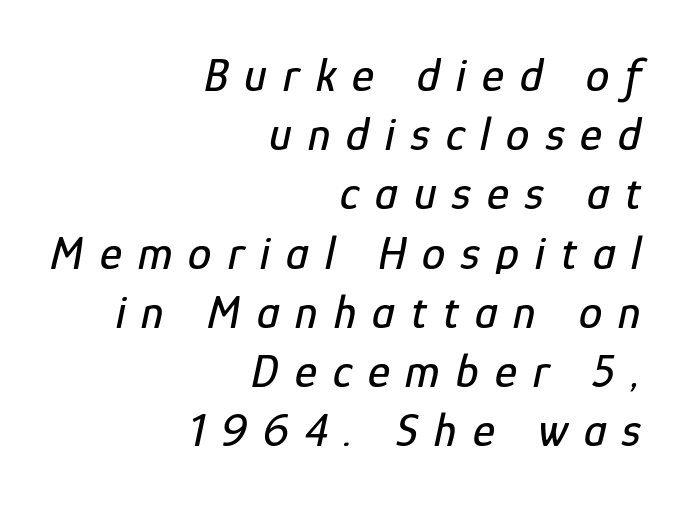
Between one letter and the next there's a generous, obvious gap. Character widths vary here, with narrow letters taking less room than wide ones. A student would call this right alignment; a typographer would say flush right, rag left. Regular leading. When letters slant like this, we call the style italic.
